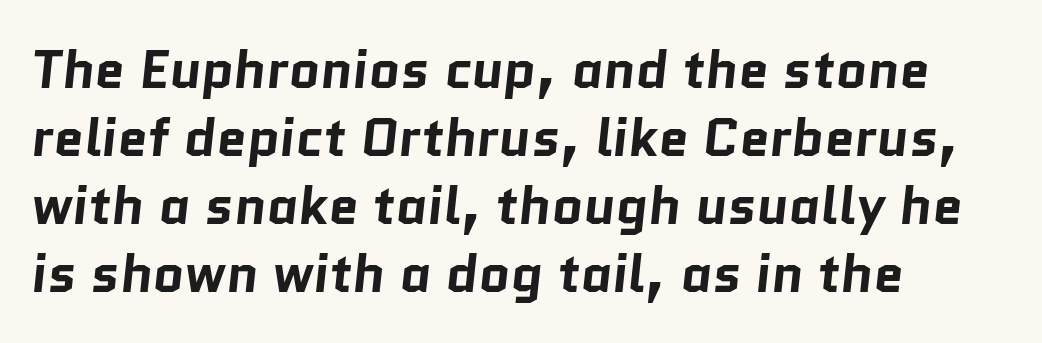
The image shows 54 px bold sans-serif type; set left-aligned, normal line spacing (1.26x), normal letter spacing, not underlined; low stroke contrast and a medium x-height.
